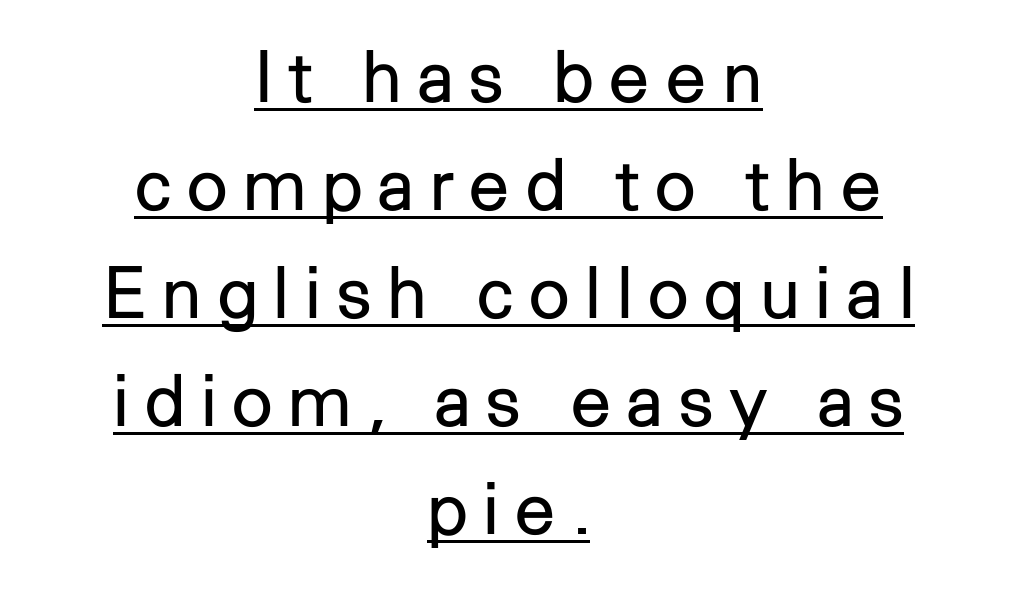
{"serif": "no", "italic": "no", "bold": "no", "weight": "regular", "width": "normal", "stroke_contrast": "low", "x_height": "medium", "monospaced": "no", "underline": "yes", "align": "center", "line_spacing": "normal", "line_spacing_ratio": 1.5, "letter_spacing": "wide", "letter_spacing_em": 0.22, "glyph_px": 72}
